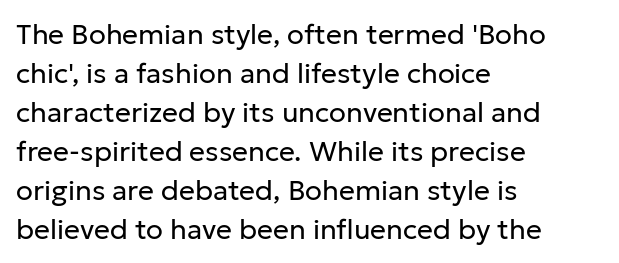
The image shows 28 px regular-weight sans-serif type, upright; set left-aligned, normal line spacing (1.39x), normal letter spacing, not underlined; low stroke contrast and a medium x-height.
